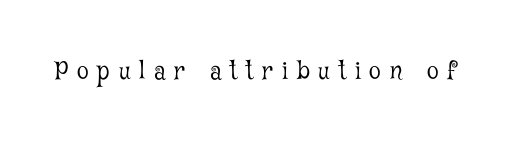
Q: Is the text bold? A: No.
Q: Is the text italic (slanted)? A: No, it is upright.
Q: Is the text underlined? A: No.
Q: Is the spacing between letters normal or unusually wide? A: Unusually wide.
